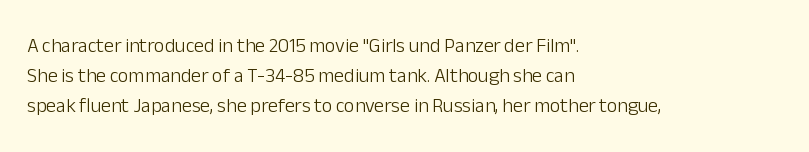
The image shows 20 px text type, upright; set left-aligned, normal line spacing (1.49x), normal letter spacing, not underlined.
